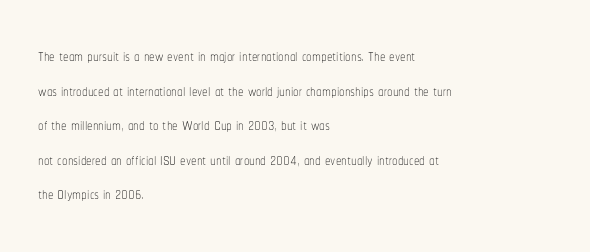
Which margin do the lines hug? The left one — the right edge is uneven. This is roman type, the default non-slanted kind. Summary of vertical rhythm: regular, with standard interline spacing. These glyphs show unthickened strokes, regular width or finer. The rendering keeps characters at their native spacing. The gap between lines stays unmarked.
